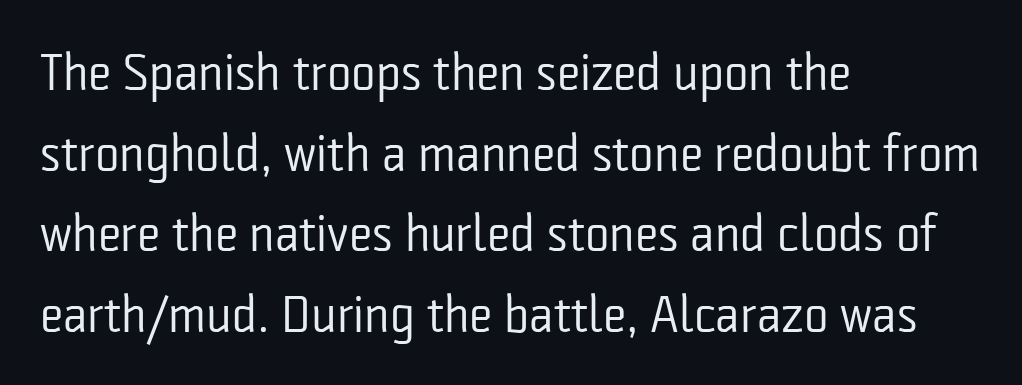
The letters look calm and open, with moderate or lighter stems. The lines in this sample share a left origin and differ only in where they stop. Rows of type keep a routine distance in the vertical direction. A sans-serif font was chosen for this passage.
